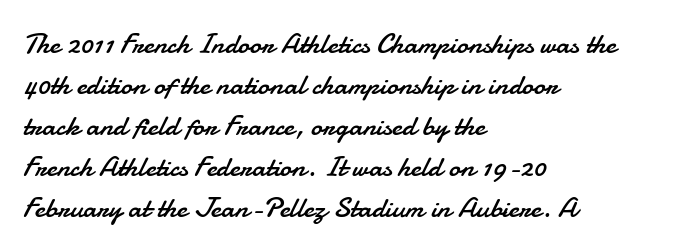
{"serif": "no", "bold": "no", "weight": "regular", "width": "normal", "stroke_contrast": "low", "x_height": "small", "monospaced": "no", "underline": "no", "align": "left", "line_spacing": "normal", "line_spacing_ratio": 1.41, "letter_spacing": "normal", "letter_spacing_em": 0.0, "glyph_px": 29}
